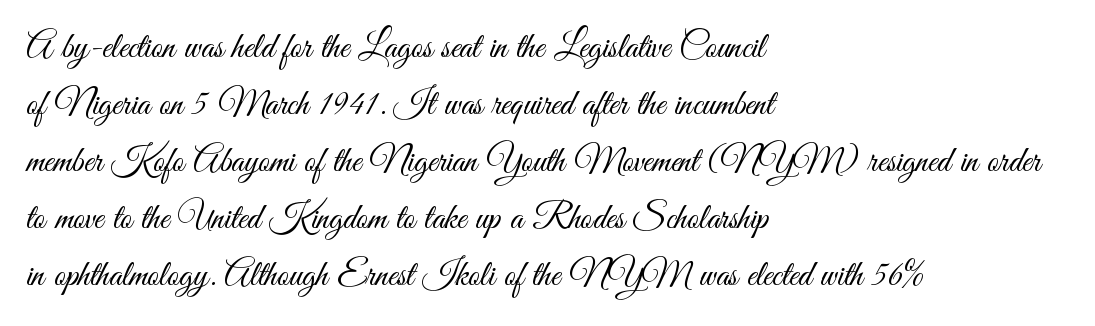
The image shows 36 px light, condensed sans-serif type; set left-aligned, normal line spacing (1.58x), normal letter spacing, not underlined; medium stroke contrast and a small x-height.
